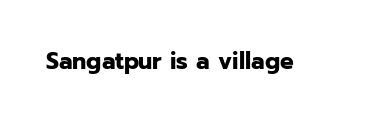
What stands out about the letter spacing? Nothing — it is the standard amount. Upright lettering throughout. Bold? Absolutely — the strokes are thick and heavy. The glyphs are unaccompanied by any horizontal stroke below them.
